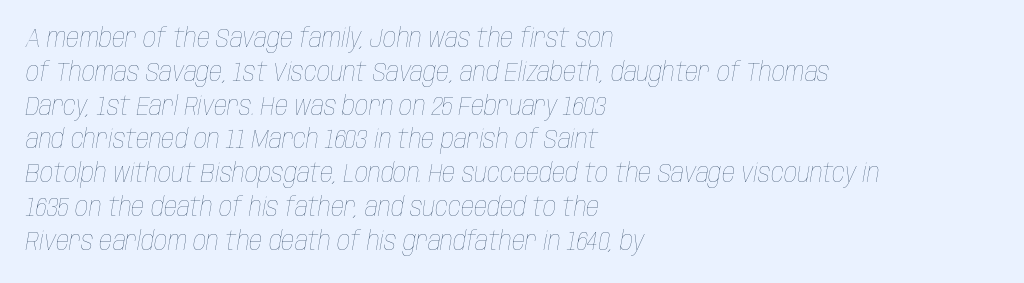
{"italic": "yes", "lean": "right", "slant_degrees": 10, "bold": "no", "underline": "no", "align": "left", "line_spacing": "normal", "line_spacing_ratio": 1.3, "letter_spacing": "normal", "letter_spacing_em": 0.0, "glyph_px": 26}
